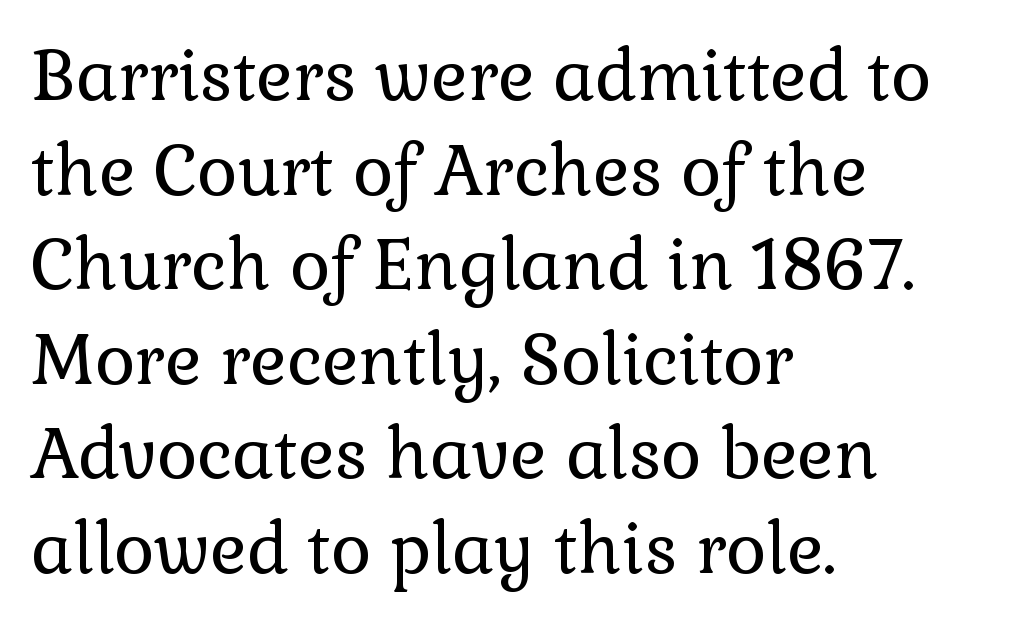
Whoever set this chose a conventional vertical rhythm. Serifs: yes, visible at the terminals of the letterforms. How are the letters spaced? Ordinarily, with no added tracking. Lines of text with bare space underneath. A roman cut, with each character standing at attention.
